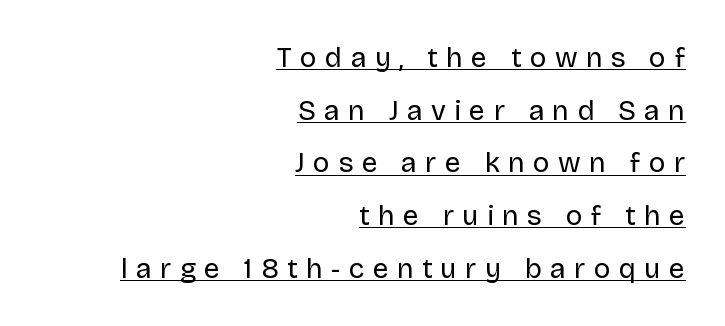
Q: Is the text bold? A: No.
Q: Is the text italic (slanted)? A: No, it is upright.
Q: Is the typeface a serif or a sans-serif typeface? A: Sans-serif.
Q: Is the text underlined? A: Yes.
Q: How is the paragraph aligned? A: Right-aligned.
Q: Is the spacing between letters normal or unusually wide? A: Unusually wide.
Q: Width (condensed, normal, or wide)? A: Normal.
Q: Stroke contrast? A: Low.
Q: x-height? A: Large.
Q: Monospaced? A: No.
